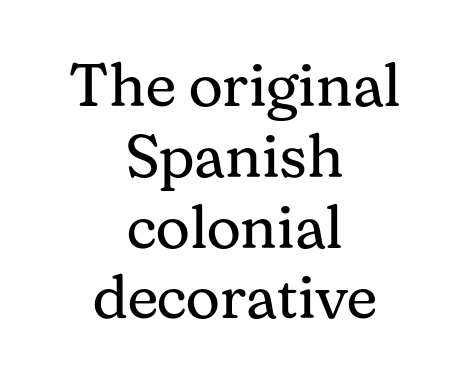
The image shows 60 px regular-weight serif type, upright; set centered, line spacing 1.18x, normal letter spacing, not underlined; medium stroke contrast and a medium x-height.
